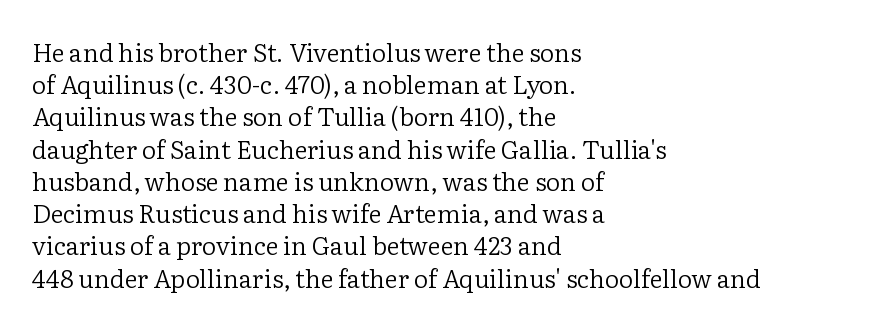
Q: Is the text bold? A: No.
Q: Is the text italic (slanted)? A: No, it is upright.
Q: Is the text underlined? A: No.
Q: How is the paragraph aligned? A: Left-aligned.
Q: Is the spacing between letters normal or unusually wide? A: Normal.
Q: Is the spacing between lines tight, normal or loose? A: Normal.
